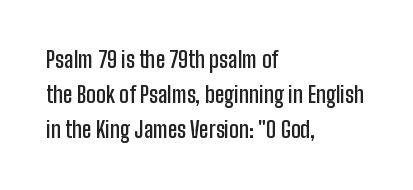
The image shows 22 px text type, upright; set left-aligned, normal line spacing (1.6x), normal letter spacing, not underlined.
